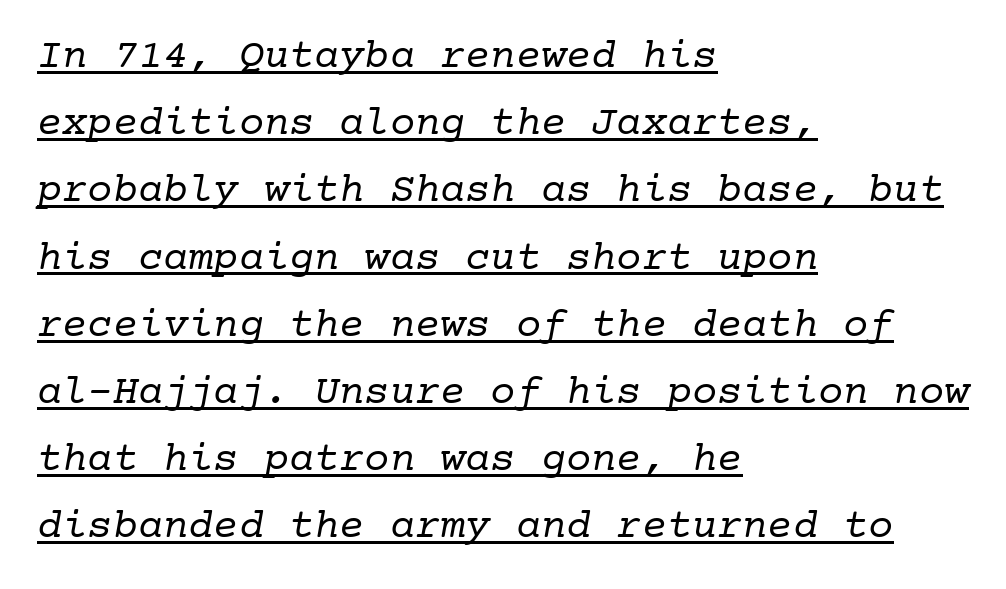
Line starts are locked; line ends wander. Do the characters align in a grid? Yes, the font is monospaced. Weight: regular or lighter. The passage shown has conventional tracking throughout. Regular leading. Underlining? Definitely there.
